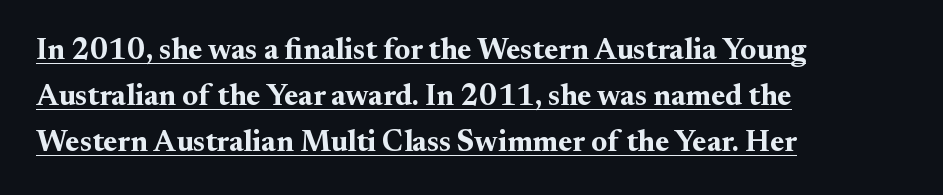
Q: Is the text bold? A: Yes.
Q: Is the text italic (slanted)? A: No, it is upright.
Q: Is the typeface a serif or a sans-serif typeface? A: Serif.
Q: Is the text underlined? A: Yes.
Q: How is the paragraph aligned? A: Left-aligned.
Q: Is the spacing between letters normal or unusually wide? A: Normal.
Q: Is the spacing between lines tight, normal or loose? A: Normal.
Q: Width (condensed, normal, or wide)? A: Normal.
Q: Stroke contrast? A: Medium.
Q: x-height? A: Small.
Q: Monospaced? A: No.
